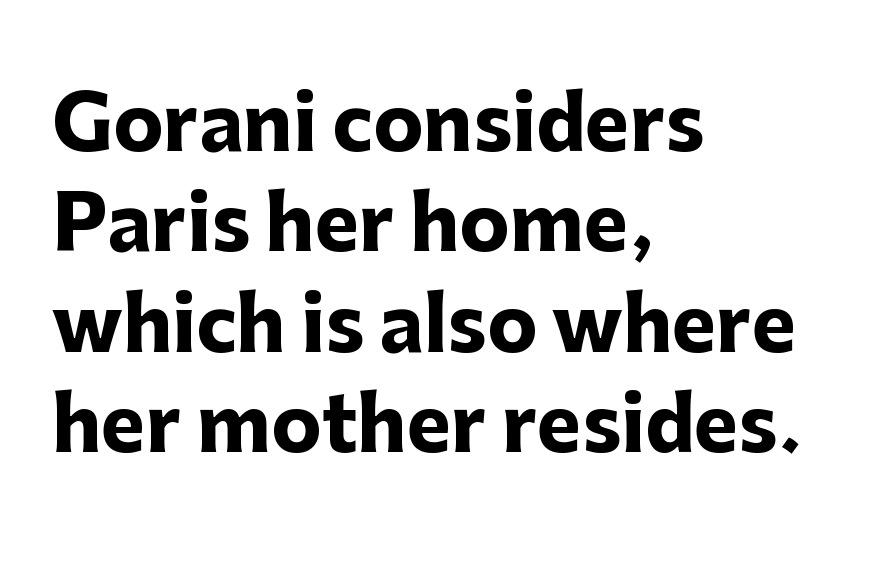
Q: Is the text bold? A: Yes.
Q: Is the text italic (slanted)? A: No, it is upright.
Q: Is the typeface a serif or a sans-serif typeface? A: Sans-serif.
Q: Is the text underlined? A: No.
Q: How is the paragraph aligned? A: Left-aligned.
Q: Is the spacing between letters normal or unusually wide? A: Normal.
Q: Is the spacing between lines tight, normal or loose? A: Normal.
Q: Width (condensed, normal, or wide)? A: Normal.
Q: Stroke contrast? A: Low.
Q: x-height? A: Medium.
Q: Monospaced? A: No.
